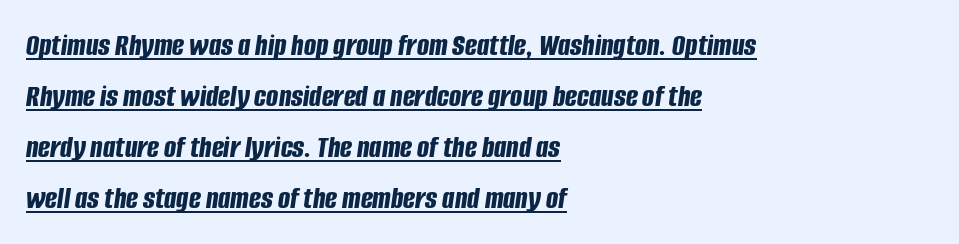
The image shows 32 px bold, condensed type, italic (leaning right); set left-aligned, normal line spacing (1.59x), normal letter spacing, underlined; low stroke contrast and a large x-height.
